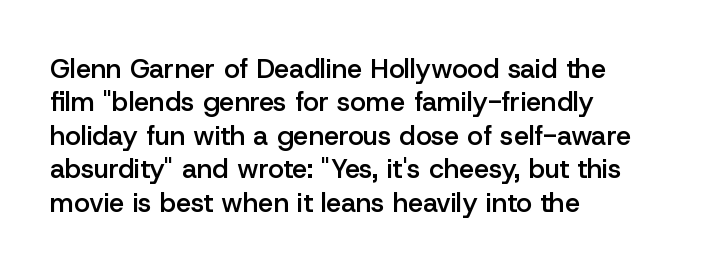
The image shows 27 px text type, upright; set left-aligned, line spacing 1.24x, normal letter spacing, not underlined.
